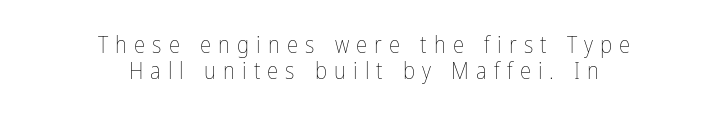
{"italic": "no", "bold": "no", "underline": "no", "align": "center", "line_spacing": "tight", "line_spacing_ratio": 1.13, "letter_spacing": "wide", "letter_spacing_em": 0.31, "glyph_px": 23}
